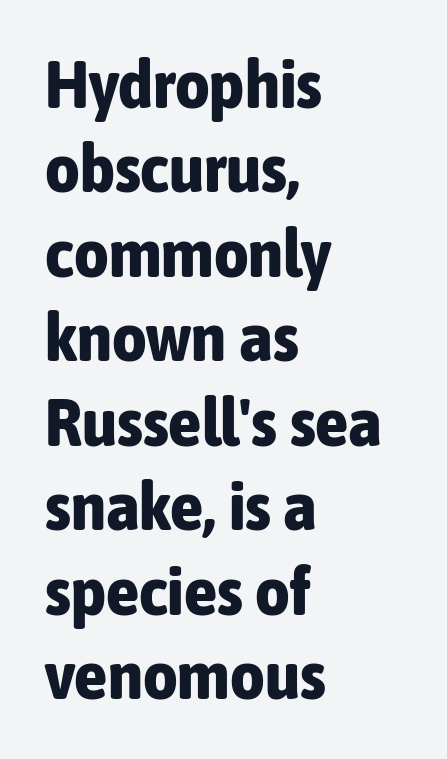
The image shows 67 px bold, condensed sans-serif type, upright; set left-aligned, normal line spacing (1.26x), normal letter spacing, not underlined; low stroke contrast and a medium x-height.
